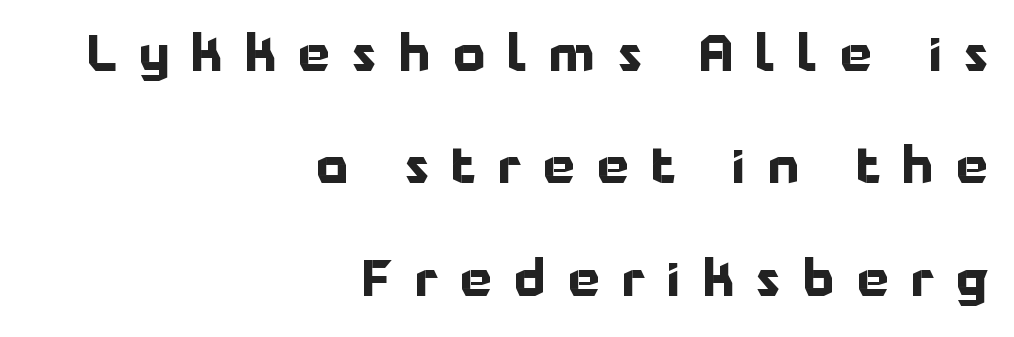
{"serif": "no", "italic": "no", "bold": "yes", "weight": "bold", "width": "normal", "stroke_contrast": "low", "x_height": "medium", "monospaced": "no", "underline": "no", "align": "right", "line_spacing": "loose", "line_spacing_ratio": 2.25, "letter_spacing": "wide", "letter_spacing_em": 0.45, "glyph_px": 50}
